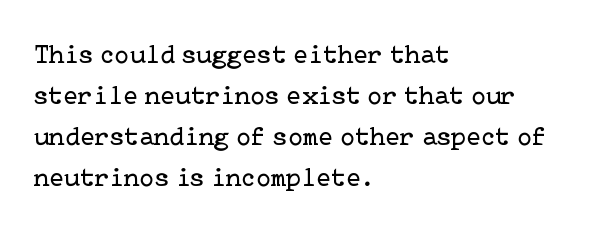
On a weight scale, this lands at 450 or below. The passage shown has conventional tracking throughout. A normal amount of white space separates one row of letters from the next. The rag falls on the right side of this text block.
